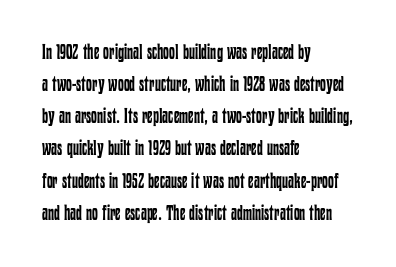
{"italic": "no", "bold": "no", "underline": "no", "align": "left", "line_spacing": "normal", "line_spacing_ratio": 1.53, "letter_spacing": "normal", "letter_spacing_em": 0.0, "glyph_px": 21}
